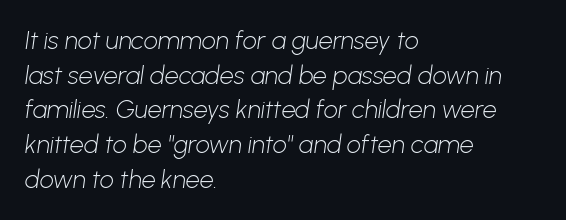
These lines keep a tight, regular rhythm from letter to letter. Quick note: underline off. This sample is left-justified, so line endings fall wherever the words run out. The cut favours lightness, reaching ordinary text weight at its darkest. Leading matches the norm, producing a regular column.
